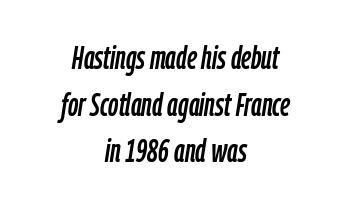
One glance says typical: line gaps are just what's usual. Is this a fixed-width face? No — the glyphs have proportional, varying widths. Slanted lettering throughout. Layout note: lines centered. The tracking reads as untouched default to a designer's eye.
